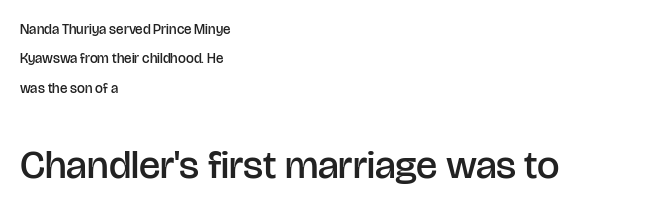
The image shows 40 px semibold sans-serif type, upright; set left-aligned, loose line spacing (2.1x), normal letter spacing, not underlined; the second (bottom) block is 2.86x larger; low stroke contrast and a large x-height.
